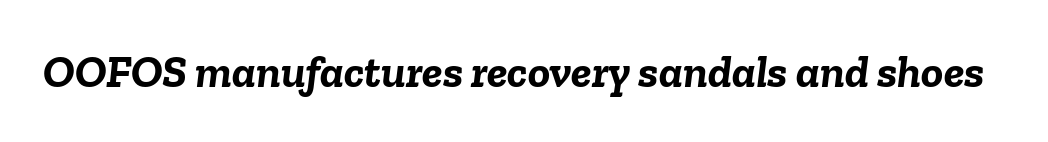
{"italic": "yes", "lean": "right", "slant_degrees": 6, "bold": "yes", "weight": "semibold", "width": "normal", "stroke_contrast": "low", "x_height": "medium", "monospaced": "no", "underline": "no", "letter_spacing": "normal", "letter_spacing_em": 0.0, "glyph_px": 46}
